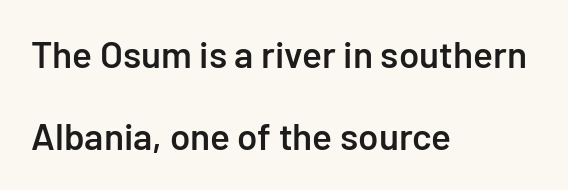
Q: Is the text bold? A: Semi-bold.
Q: Is the text italic (slanted)? A: No, it is upright.
Q: Is the typeface a serif or a sans-serif typeface? A: Sans-serif.
Q: Is the text underlined? A: No.
Q: How is the paragraph aligned? A: Left-aligned.
Q: Is the spacing between letters normal or unusually wide? A: Normal.
Q: Is the spacing between lines tight, normal or loose? A: Loose.
Q: Width (condensed, normal, or wide)? A: Normal.
Q: Stroke contrast? A: Low.
Q: x-height? A: Medium.
Q: Monospaced? A: No.
